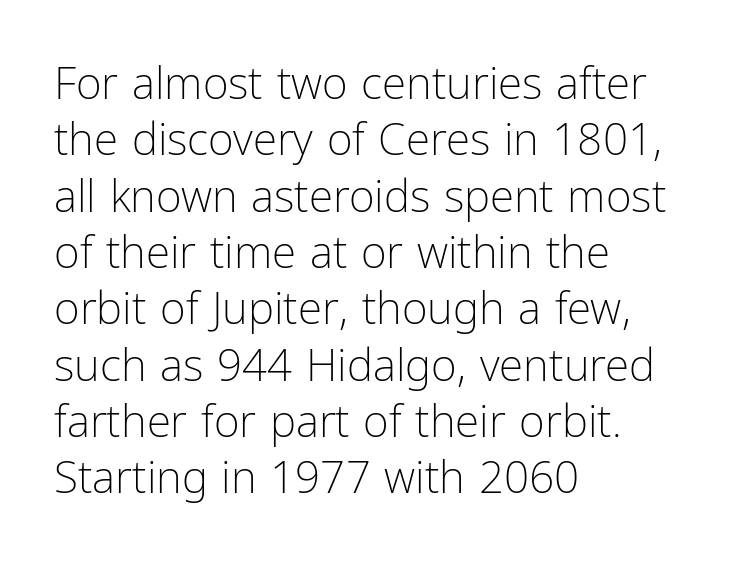
The image shows 44 px light, condensed sans-serif type, upright; set left-aligned, normal line spacing (1.28x), normal letter spacing, not underlined; low stroke contrast and a medium x-height.
